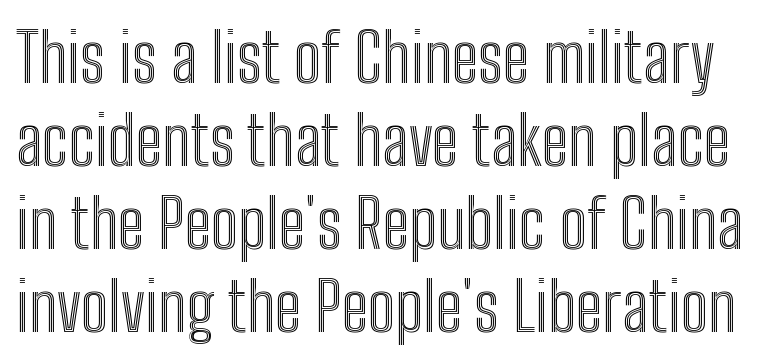
Inter-character spacing is left at the font's built-in metrics. Just letters on the line, the space beneath them empty. Each letter keeps its own natural width here, so spacing adapts to shape. Quick note: not italic, upright.
